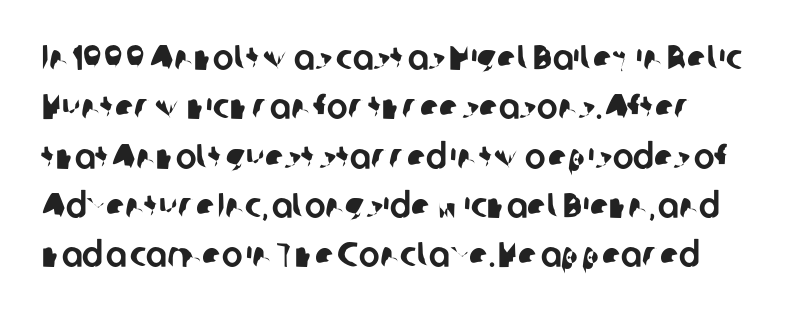
Q: Is the typeface a serif or a sans-serif typeface? A: Sans-serif.
Q: Is the text underlined? A: No.
Q: Is the spacing between letters normal or unusually wide? A: Normal.
Q: Is the spacing between lines tight, normal or loose? A: Normal.
Q: Width (condensed, normal, or wide)? A: Normal.
Q: Stroke contrast? A: Low.
Q: x-height? A: Medium.
Q: Monospaced? A: No.
